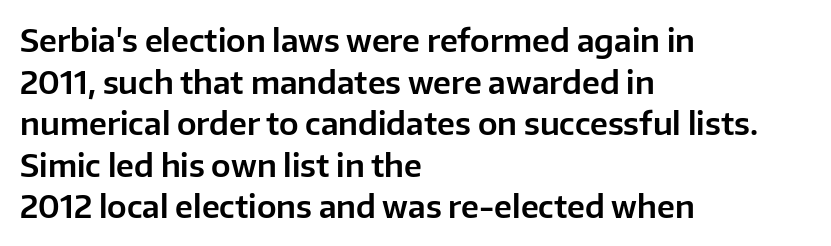
Q: Is the text italic (slanted)? A: No, it is upright.
Q: Is the typeface a serif or a sans-serif typeface? A: Sans-serif.
Q: Is the text underlined? A: No.
Q: How is the paragraph aligned? A: Left-aligned.
Q: Is the spacing between letters normal or unusually wide? A: Normal.
Q: Is the spacing between lines tight, normal or loose? A: Normal.
Q: Width (condensed, normal, or wide)? A: Normal.
Q: Stroke contrast? A: Low.
Q: x-height? A: Medium.
Q: Monospaced? A: No.
